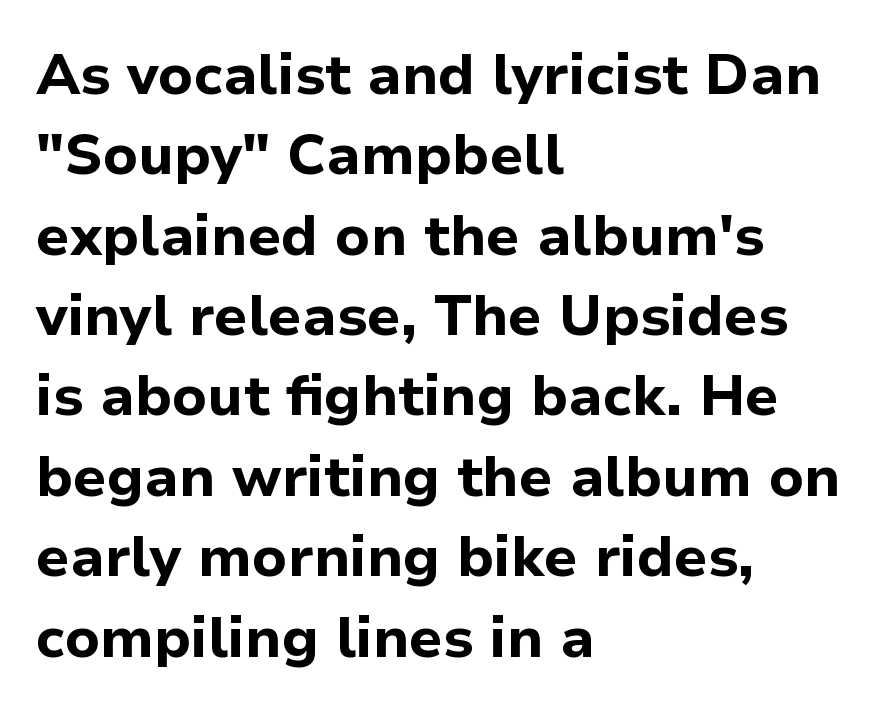
The space directly below the letters is spotless. Notice how thick the strokes are: this is what a full bold looks like. Serif or sans? Sans — the stroke terminals are bare. One-word summary of the alignment: left. A typesetter would call this proportional, since set widths differ per character. This sample uses plain, unmodified letter spacing.
